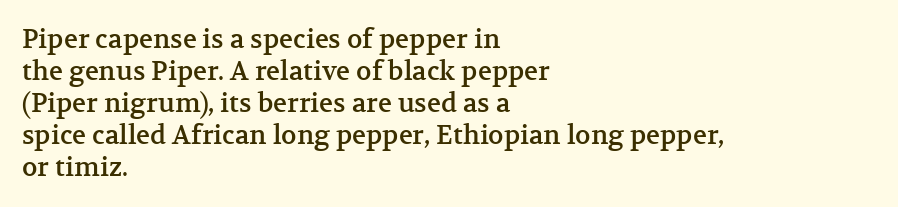
Q: Is the text italic (slanted)? A: No, it is upright.
Q: Is the text underlined? A: No.
Q: How is the paragraph aligned? A: Left-aligned.
Q: Is the spacing between letters normal or unusually wide? A: Normal.
